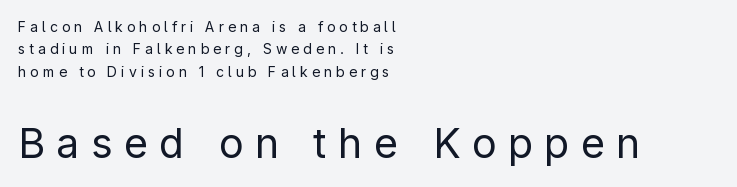
The image shows 41 px regular-weight sans-serif type, upright; set left-aligned, normal line spacing (1.6x), unusually wide letter spacing (+0.28 em), not underlined; the second (bottom) block is 2.93x larger; low stroke contrast and a medium x-height.
